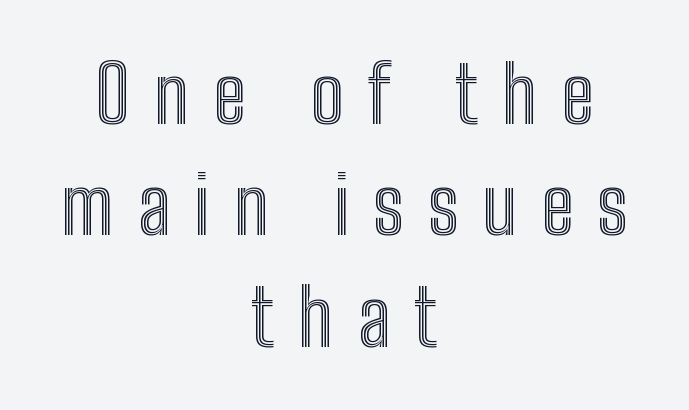
{"italic": "no", "width": "condensed", "x_height": "medium", "monospaced": "no", "underline": "no", "align": "center", "line_spacing": "normal", "line_spacing_ratio": 1.41, "letter_spacing": "wide", "letter_spacing_em": 0.3, "glyph_px": 79}
